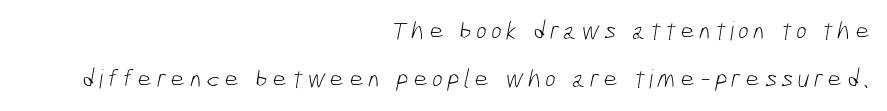
The image shows 26 px text type; set right-aligned, line spacing 1.83x, not underlined.
